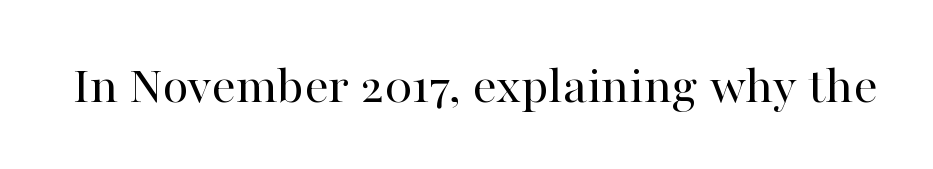
Stroke terminals: seriffed. The rendering keeps characters at their native spacing. This sample uses an upright cut, with every glyph sitting square on the baseline. Is this a heavy cut? Hardly; it is regular or lighter. This sample has the flowing, uneven cadence of proportional lettering. Has an underline been added? It has not.
